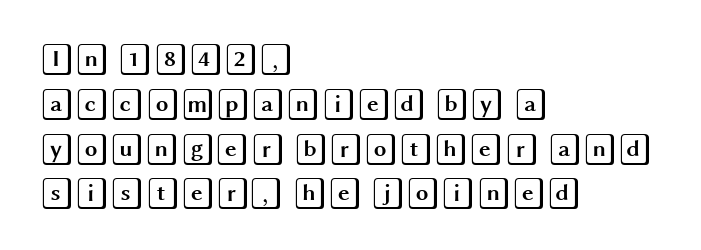
Q: Is the text italic (slanted)? A: No, it is upright.
Q: Is the text underlined? A: No.
Q: How is the paragraph aligned? A: Left-aligned.
Q: Is the spacing between letters normal or unusually wide? A: Normal.
Q: Is the spacing between lines tight, normal or loose? A: Normal.
Q: Width (condensed, normal, or wide)? A: Wide.
Q: x-height? A: Large.
